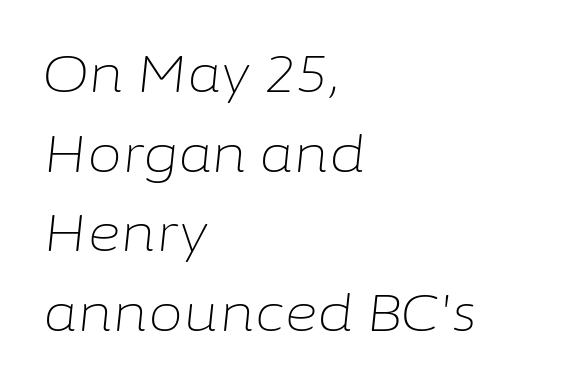
Varying glyph widths throughout — classic text-font behaviour. Anything drawn beneath the words? Only blank space. Vertical spacing — default. The passage is arranged the way most books set body copy — flush left.
